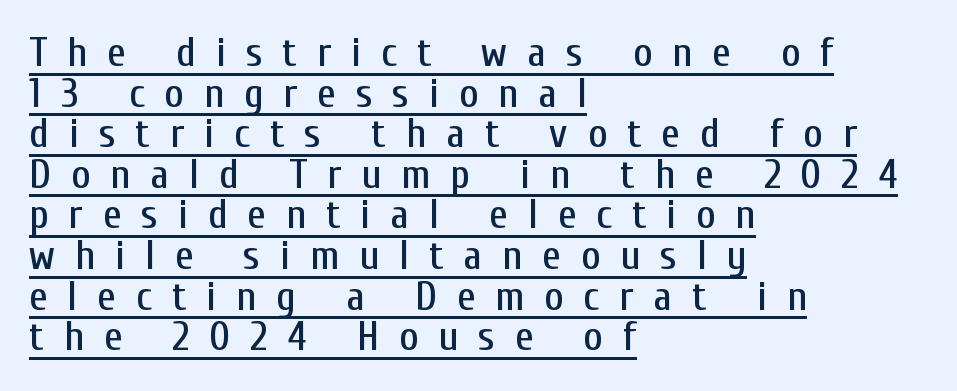
The image shows 41 px condensed sans-serif type, upright; set left-aligned, tight line spacing (0.99x), unusually wide letter spacing (+0.49 em), underlined; low stroke contrast and a medium x-height.
